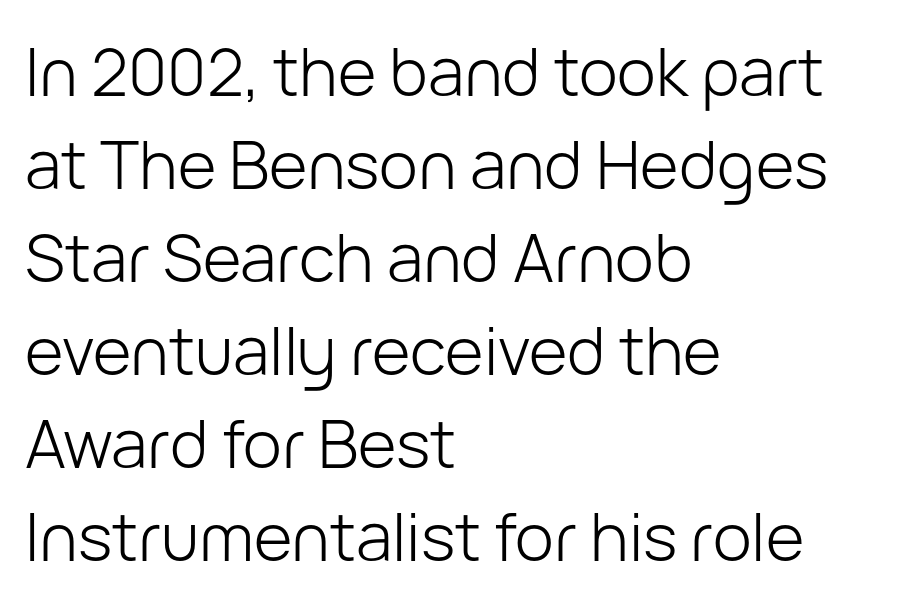
The image shows 66 px light sans-serif type, upright; set left-aligned, normal line spacing (1.41x), normal letter spacing, not underlined; low stroke contrast and a medium x-height.
